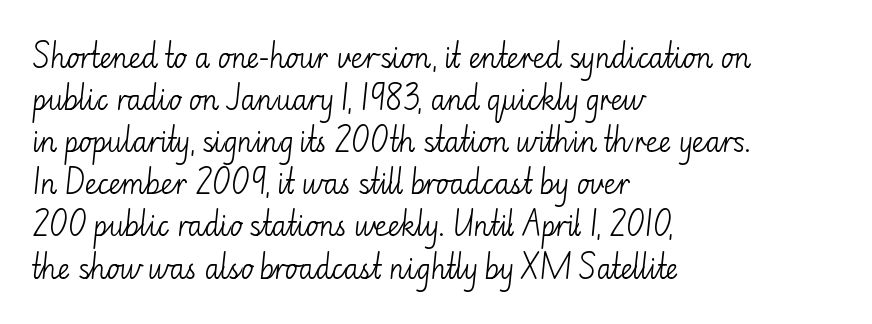
Each new line begins a customary step beneath the previous one. The passage shown is not underscored anywhere. Weight: not bold — regular or lighter. A classic flush-left, rag-right setting is used for this passage.
